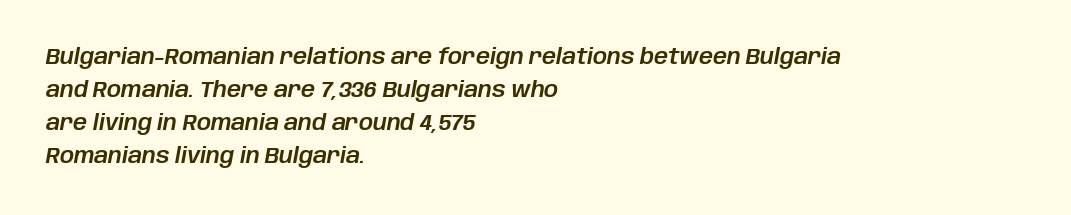
Q: Is the text italic (slanted)? A: Yes, it leans right by about 10 degrees.
Q: Is the text underlined? A: No.
Q: How is the paragraph aligned? A: Left-aligned.
Q: Is the spacing between letters normal or unusually wide? A: Normal.
Q: Is the spacing between lines tight, normal or loose? A: Normal.
